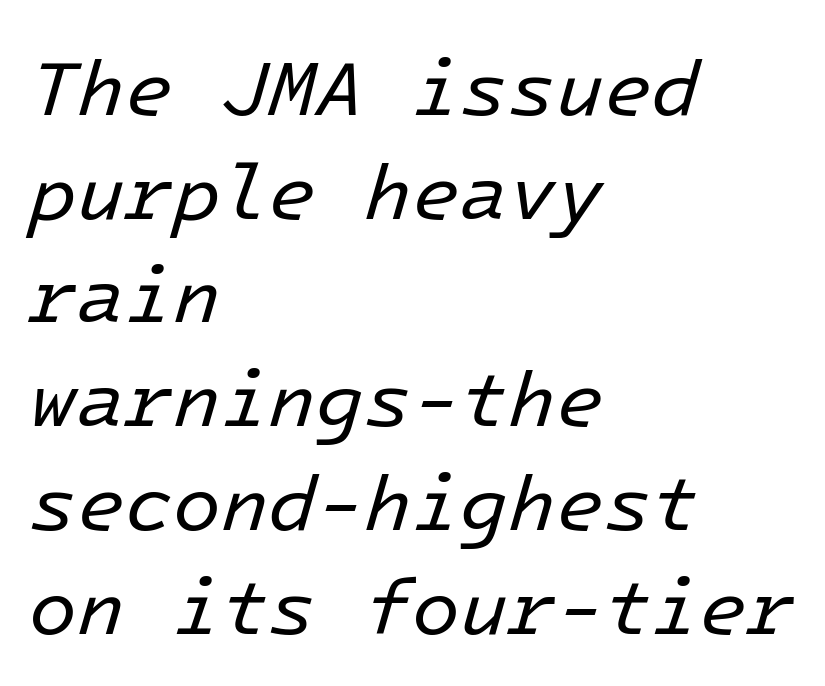
{"italic": "yes", "lean": "right", "slant_degrees": 16, "bold": "no", "weight": "regular", "width": "normal", "stroke_contrast": "low", "x_height": "medium", "underline": "no", "align": "left", "line_spacing": "normal", "line_spacing_ratio": 1.33, "letter_spacing": "normal", "letter_spacing_em": 0.0, "glyph_px": 78}
